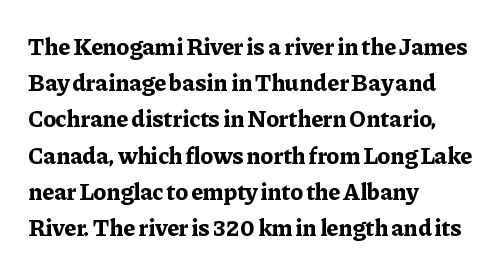
The image shows 24 px bold type, upright; set left-aligned, normal line spacing (1.51x), normal letter spacing, not underlined.
